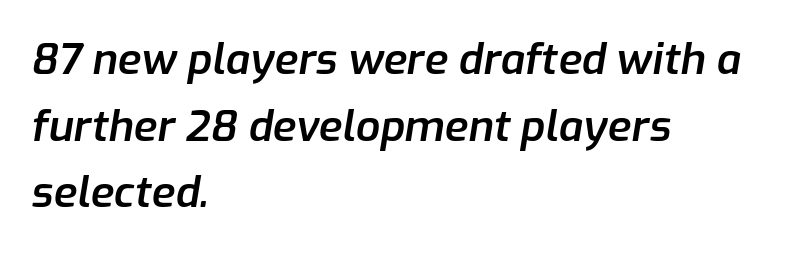
The image shows 43 px semibold type, italic (leaning right); set left-aligned, normal line spacing (1.55x), normal letter spacing, not underlined; low stroke contrast and a medium x-height.
